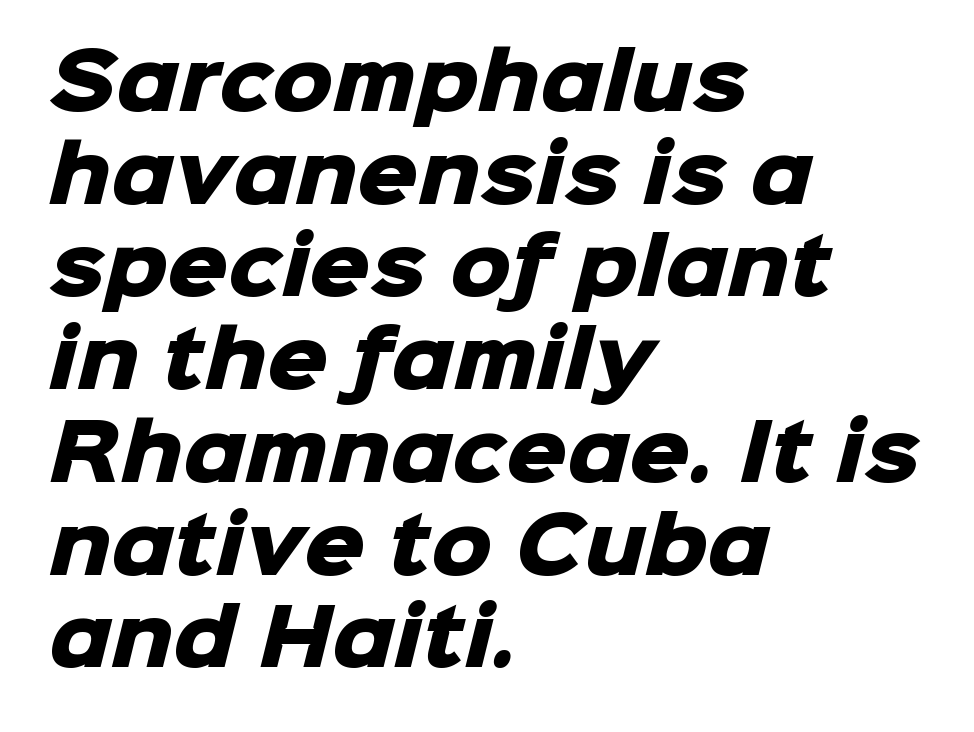
Standard letterfit; no display-style spreading of the glyphs. This sample has the flowing, uneven cadence of proportional lettering. A student would call this left alignment; a typographer would say flush left, rag right. The characters display no serif detailing; their extremities are plain. As a designer I'd log this as weight 700, bold.
